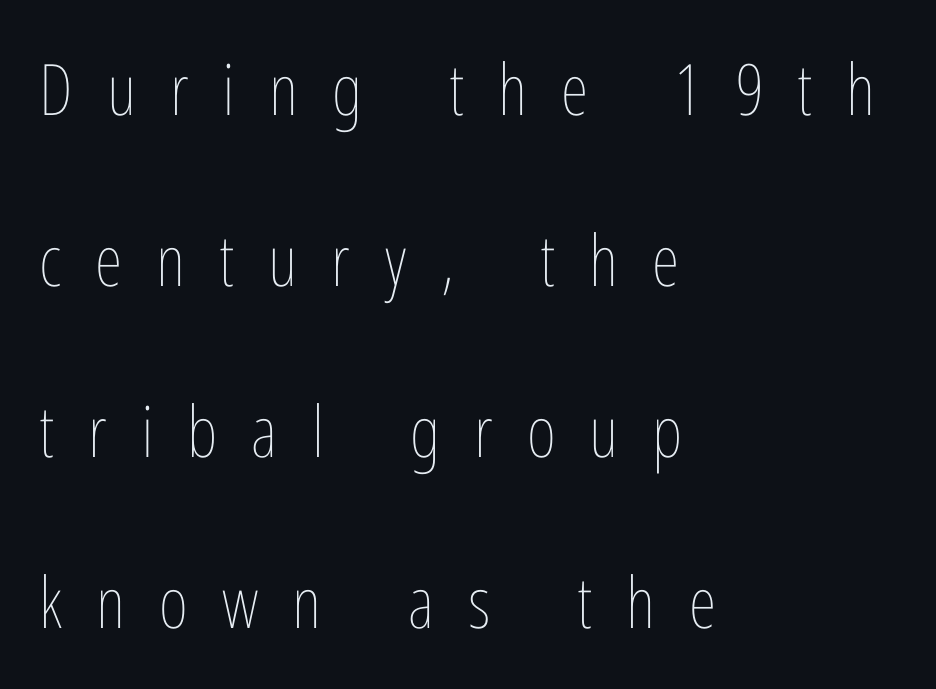
Q: Is the text bold? A: No.
Q: Is the text italic (slanted)? A: No, it is upright.
Q: Is the text underlined? A: No.
Q: How is the paragraph aligned? A: Left-aligned.
Q: Is the spacing between letters normal or unusually wide? A: Unusually wide.
Q: Is the spacing between lines tight, normal or loose? A: Loose.
Q: Width (condensed, normal, or wide)? A: Condensed.
Q: Stroke contrast? A: Low.
Q: x-height? A: Medium.
Q: Monospaced? A: No.
